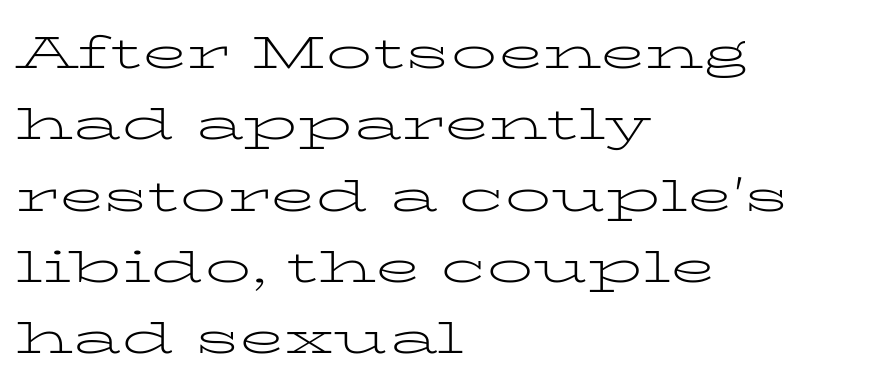
The image shows 46 px light, wide serif type, upright; set left-aligned, normal line spacing (1.55x), normal letter spacing, not underlined; low stroke contrast and a medium x-height.
